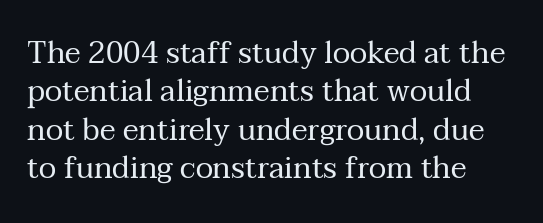
The image shows 30 px regular-weight serif type, upright; set left-aligned, normal line spacing (1.28x), normal letter spacing, not underlined; medium stroke contrast and a medium x-height.
